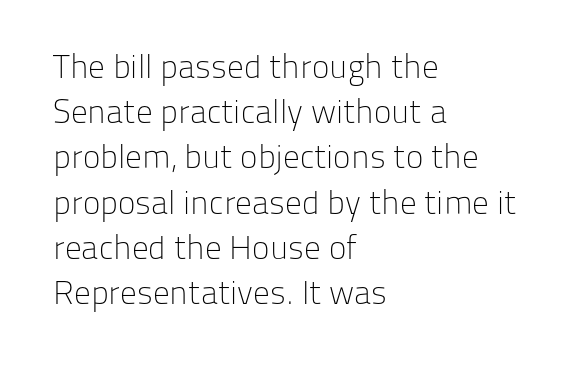
The image shows 33 px light sans-serif type, upright; set left-aligned, normal line spacing (1.37x), normal letter spacing, not underlined; low stroke contrast and a medium x-height.
